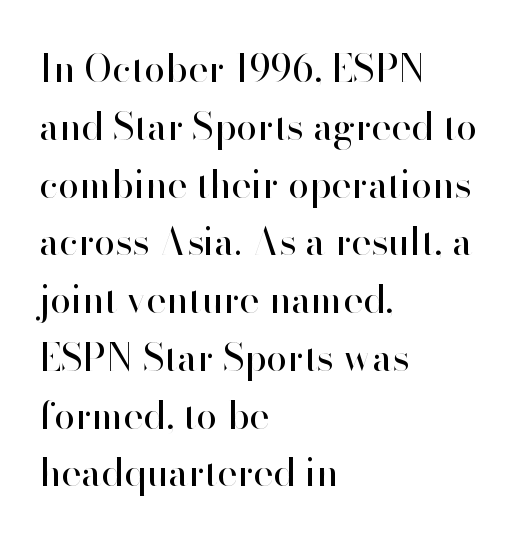
Q: Is the text bold? A: No.
Q: Is the text italic (slanted)? A: No, it is upright.
Q: Is the typeface a serif or a sans-serif typeface? A: Sans-serif.
Q: Is the text underlined? A: No.
Q: How is the paragraph aligned? A: Left-aligned.
Q: Is the spacing between letters normal or unusually wide? A: Normal.
Q: Is the spacing between lines tight, normal or loose? A: Normal.
Q: Width (condensed, normal, or wide)? A: Normal.
Q: Stroke contrast? A: High.
Q: x-height? A: Small.
Q: Monospaced? A: No.
